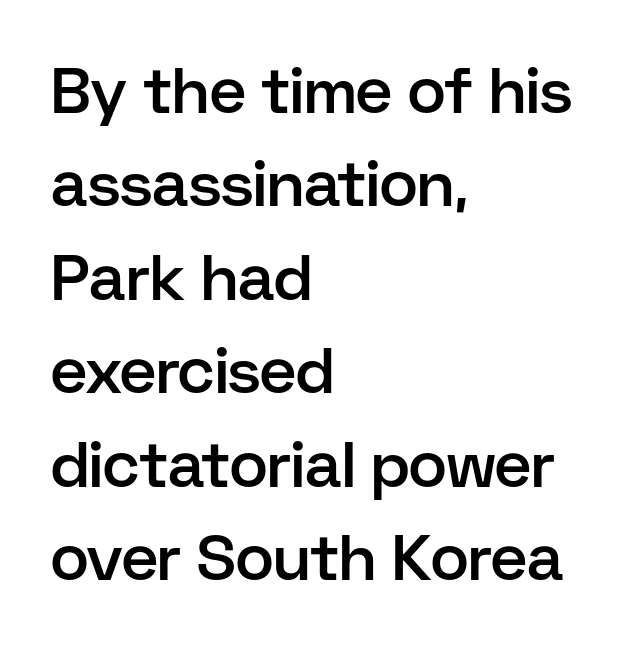
Q: Is the text bold? A: Semi-bold.
Q: Is the text italic (slanted)? A: No, it is upright.
Q: Is the typeface a serif or a sans-serif typeface? A: Sans-serif.
Q: Is the text underlined? A: No.
Q: How is the paragraph aligned? A: Left-aligned.
Q: Is the spacing between letters normal or unusually wide? A: Normal.
Q: Is the spacing between lines tight, normal or loose? A: Normal.
Q: Width (condensed, normal, or wide)? A: Normal.
Q: Stroke contrast? A: Low.
Q: x-height? A: Medium.
Q: Monospaced? A: No.
